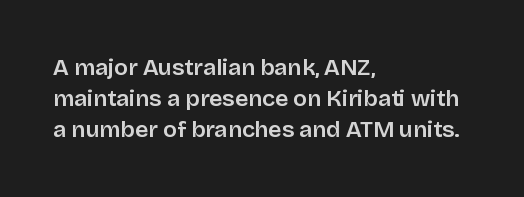
The image shows 23 px text type, upright; set left-aligned, normal line spacing (1.34x), normal letter spacing, not underlined.
